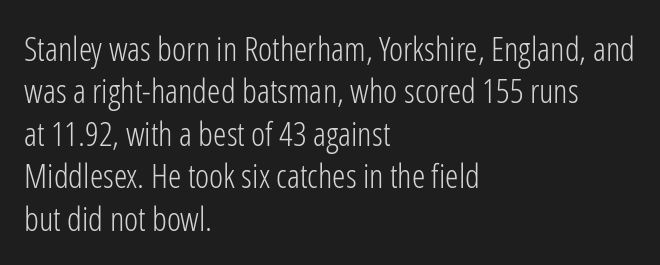
{"serif": "no", "italic": "no", "bold": "no", "weight": "light", "width": "condensed", "stroke_contrast": "low", "x_height": "medium", "monospaced": "no", "underline": "no", "align": "left", "line_spacing": "normal", "line_spacing_ratio": 1.25, "letter_spacing": "normal", "letter_spacing_em": 0.0, "glyph_px": 34}
